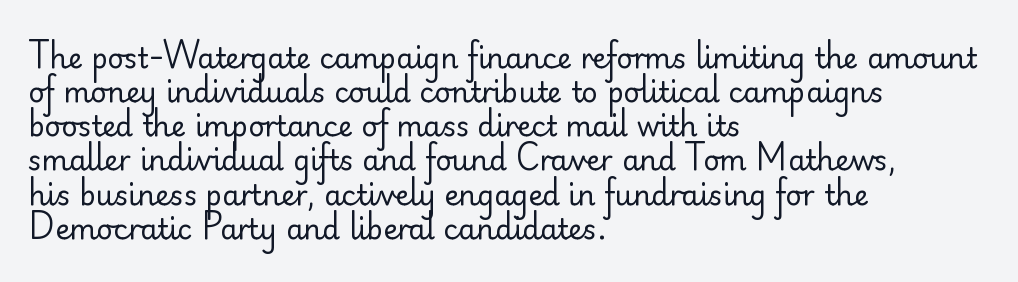
Line beginnings align vertically; line endings do not. The passage shown is typed in a proportional face where columns would drift. Compared with a typical body face, this is equally light or lighter still. Nobody touched the tracking dial on this one.
